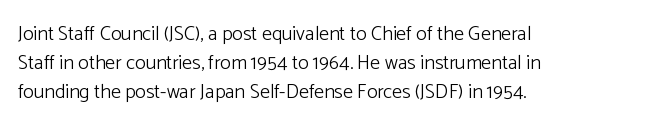
The image shows 20 px text type, upright; set left-aligned, normal line spacing (1.46x), normal letter spacing, not underlined.
